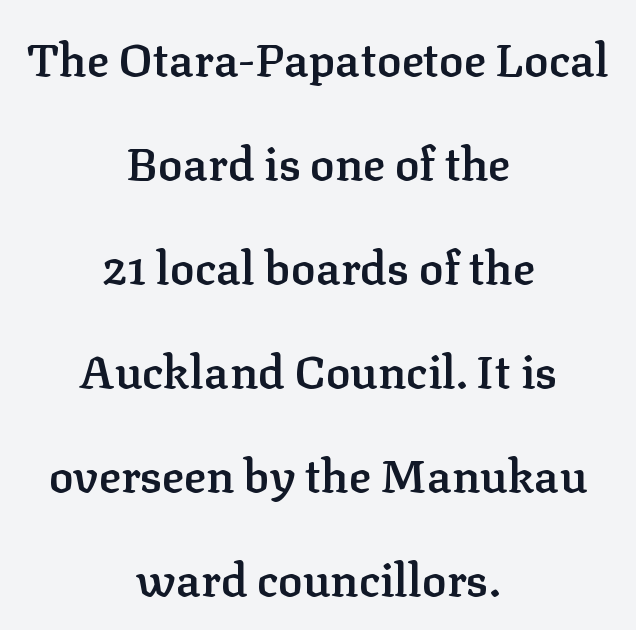
The image shows 46 px semibold serif type, upright; set centered, loose line spacing (2.26x), normal letter spacing, not underlined; low stroke contrast and a medium x-height.
